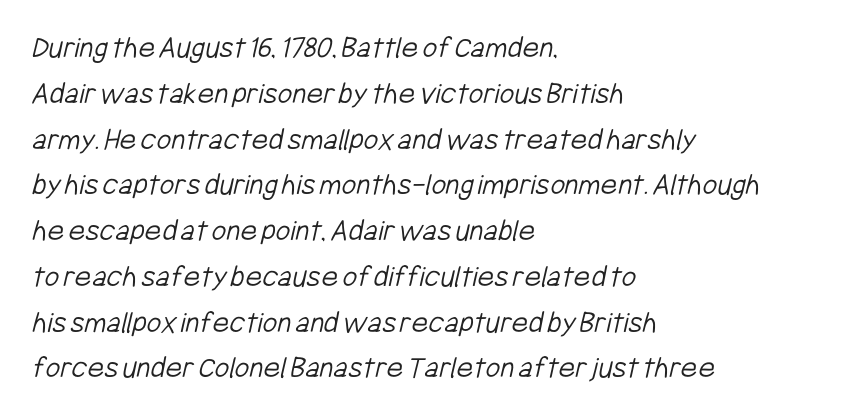
The gaps between neighbouring characters are ordinary and unremarkable. What's the leading like? Ordinary, nothing unusual. Line starts are locked; line ends wander. Nothing heavy about these letters — not bold at all. You could not count columns in this text — the font is proportionally spaced. Note: no serifs on the glyphs.
